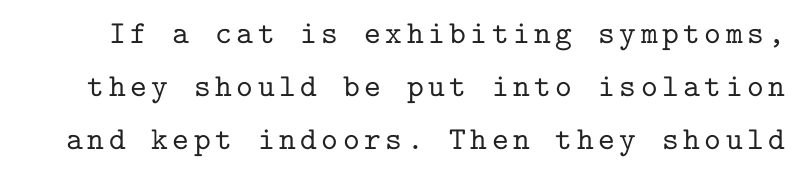
The image shows 32 px serif type, upright, monospaced; set normal line spacing (1.66x), not underlined; low stroke contrast and a medium x-height.
